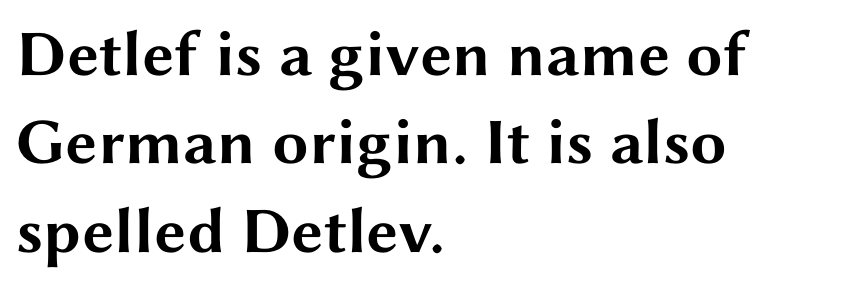
The image shows 65 px bold, wide sans-serif type, upright; set left-aligned, normal line spacing (1.36x), normal letter spacing, not underlined; medium stroke contrast and a medium x-height.
